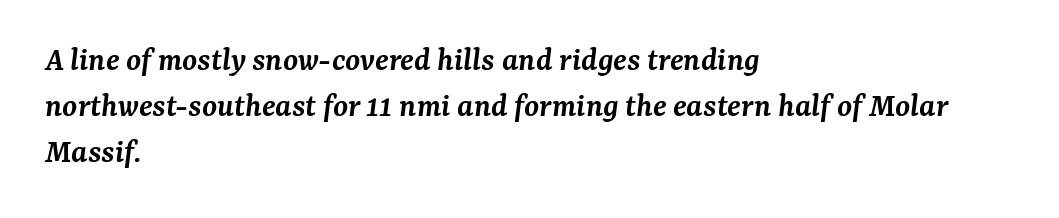
Q: Is the text bold? A: Semi-bold.
Q: Is the text italic (slanted)? A: Yes, it leans right by about 7 degrees.
Q: Is the typeface a serif or a sans-serif typeface? A: Serif.
Q: Is the text underlined? A: No.
Q: How is the paragraph aligned? A: Left-aligned.
Q: Is the spacing between letters normal or unusually wide? A: Normal.
Q: Is the spacing between lines tight, normal or loose? A: Normal.
Q: Width (condensed, normal, or wide)? A: Normal.
Q: Stroke contrast? A: Medium.
Q: x-height? A: Medium.
Q: Monospaced? A: No.
